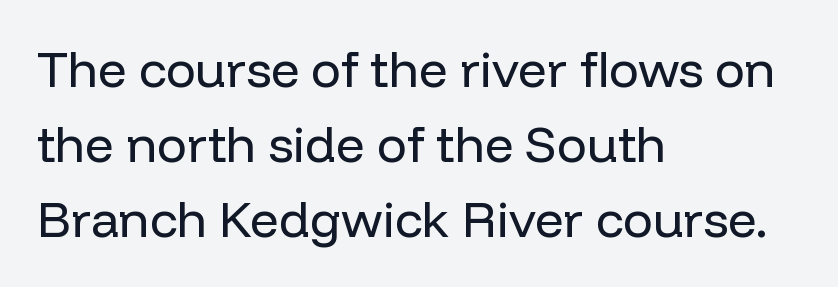
Q: Is the text bold? A: No.
Q: Is the text italic (slanted)? A: No, it is upright.
Q: Is the typeface a serif or a sans-serif typeface? A: Sans-serif.
Q: Is the text underlined? A: No.
Q: How is the paragraph aligned? A: Left-aligned.
Q: Is the spacing between letters normal or unusually wide? A: Normal.
Q: Is the spacing between lines tight, normal or loose? A: Normal.
Q: Width (condensed, normal, or wide)? A: Normal.
Q: Stroke contrast? A: Low.
Q: x-height? A: Medium.
Q: Monospaced? A: No.
